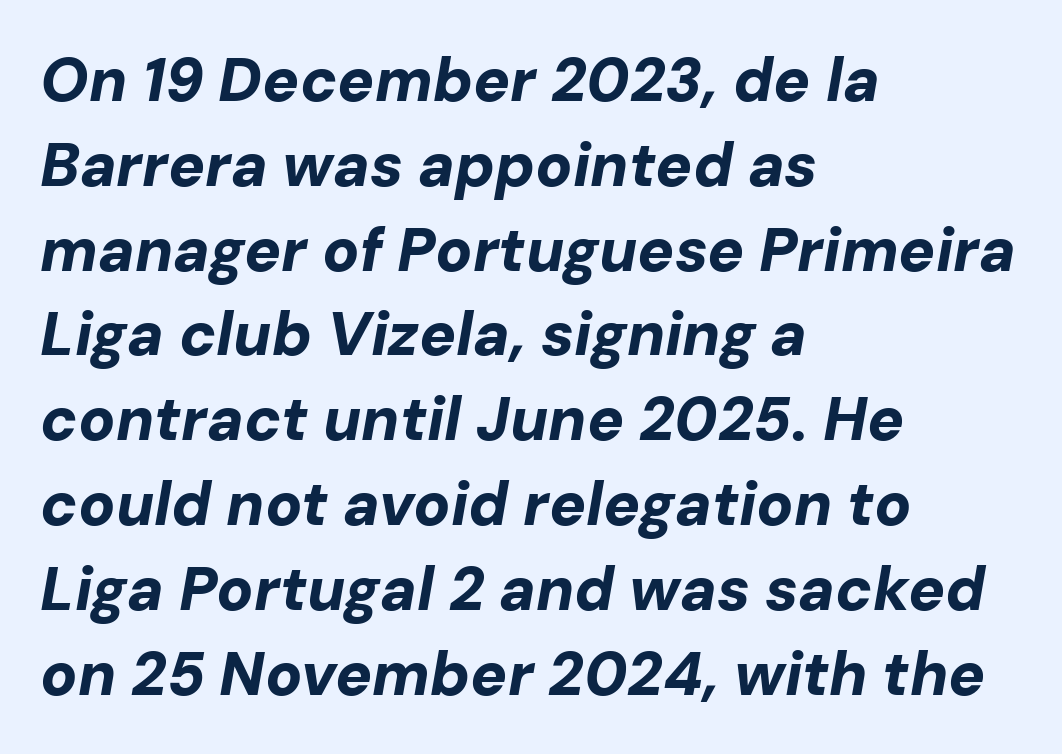
Q: Is the text bold? A: Yes.
Q: Is the text italic (slanted)? A: Yes, it leans right by about 10 degrees.
Q: Is the text underlined? A: No.
Q: How is the paragraph aligned? A: Left-aligned.
Q: Is the spacing between letters normal or unusually wide? A: Normal.
Q: Is the spacing between lines tight, normal or loose? A: Normal.
Q: Width (condensed, normal, or wide)? A: Normal.
Q: Stroke contrast? A: Low.
Q: x-height? A: Medium.
Q: Monospaced? A: No.
